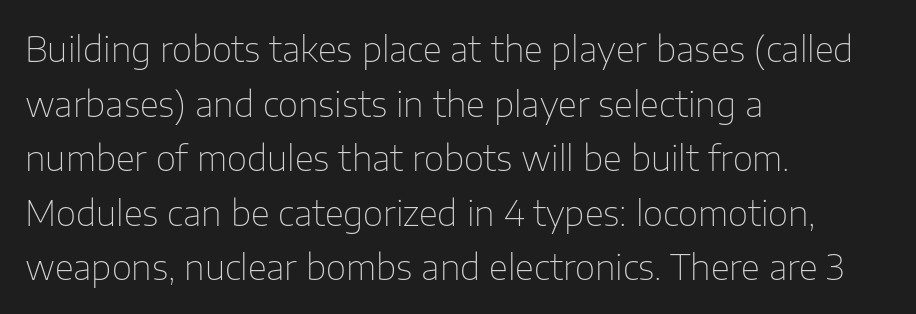
{"serif": "no", "italic": "no", "bold": "no", "weight": "thin", "width": "normal", "stroke_contrast": "low", "x_height": "medium", "monospaced": "no", "underline": "no", "align": "left", "line_spacing": "normal", "line_spacing_ratio": 1.56, "letter_spacing": "normal", "letter_spacing_em": 0.0, "glyph_px": 35}
